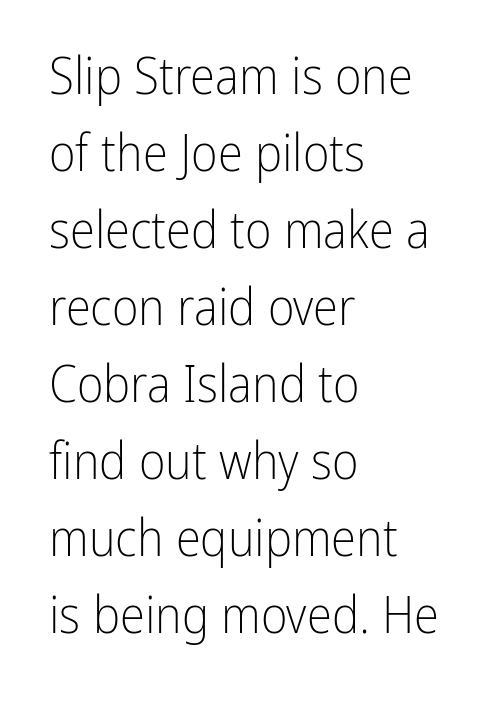
Q: Is the text bold? A: No.
Q: Is the text italic (slanted)? A: No, it is upright.
Q: Is the typeface a serif or a sans-serif typeface? A: Sans-serif.
Q: Is the text underlined? A: No.
Q: How is the paragraph aligned? A: Left-aligned.
Q: Is the spacing between letters normal or unusually wide? A: Normal.
Q: Is the spacing between lines tight, normal or loose? A: Normal.
Q: Width (condensed, normal, or wide)? A: Condensed.
Q: Stroke contrast? A: Low.
Q: x-height? A: Medium.
Q: Monospaced? A: No.
